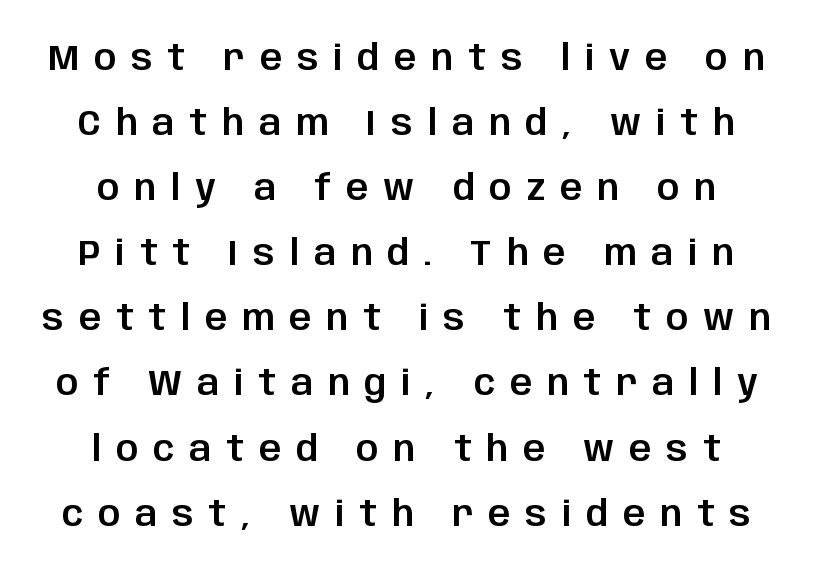
The image shows 35 px sans-serif type, upright; set line spacing 1.86x, unusually wide letter spacing (+0.42 em), not underlined; low stroke contrast and a large x-height.
